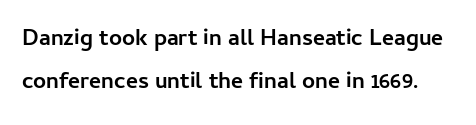
The image shows 23 px bold type, upright; set line spacing 1.85x, normal letter spacing, not underlined.
